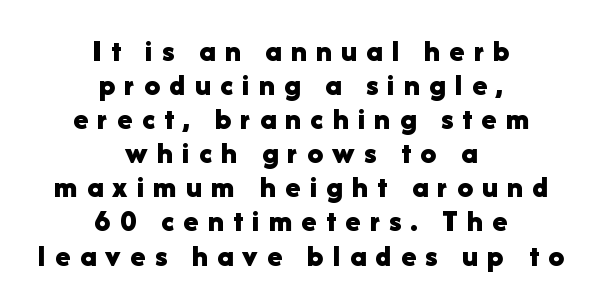
Between one letter and the next there's a generous, obvious gap. The area under the type is left untouched. Italic? Not at all — the glyphs are vertical. The paragraph has two soft edges and a firm central axis. Notice how descenders almost collide with the ascenders below — that's tight leading.
